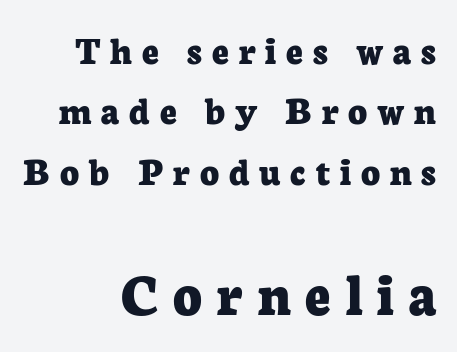
Block two is the big one; block one sits smaller above it. Observe the wide spacing: letters keep a clear distance from each other. When letters stand straight like this, we call the style roman or upright. Normally led — the rows are evenly, conventionally spaced. A full-strength bold gives these letters their thick strokes. The passage shown is not underscored anywhere.
